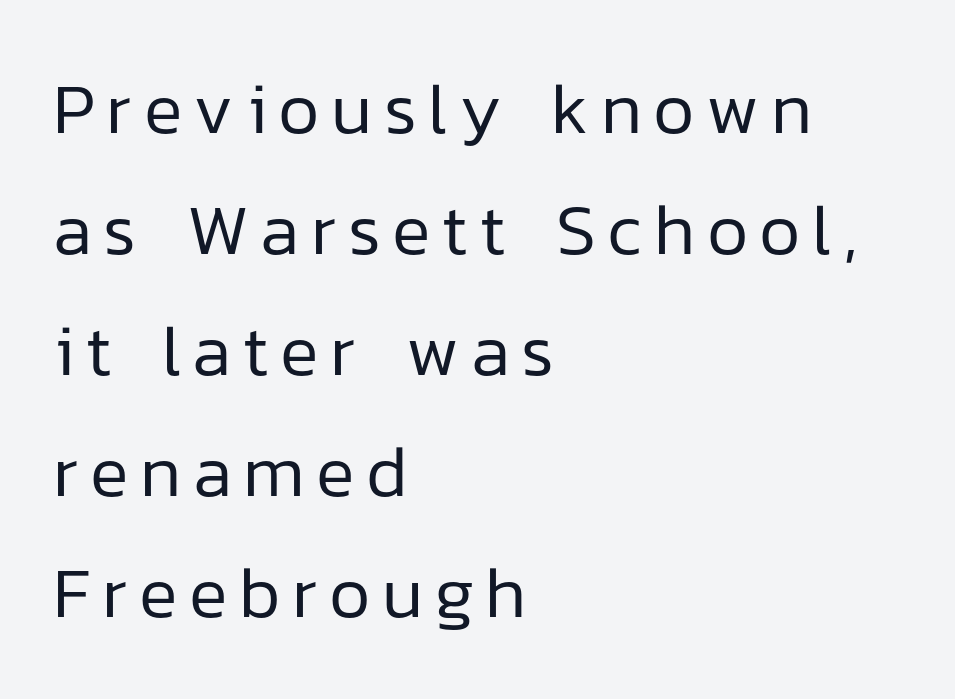
The image shows 72 px regular-weight sans-serif type, upright; set left-aligned, normal line spacing (1.68x), not underlined; low stroke contrast and a medium x-height.
